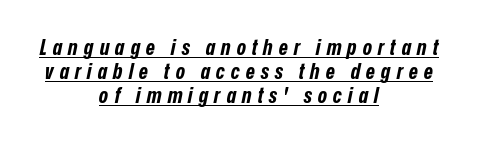
Q: Is the text bold? A: Yes.
Q: Is the text italic (slanted)? A: Yes, it leans right by about 12 degrees.
Q: Is the text underlined? A: Yes.
Q: How is the paragraph aligned? A: Centered.
Q: Is the spacing between letters normal or unusually wide? A: Unusually wide.
Q: Is the spacing between lines tight, normal or loose? A: Tight.
